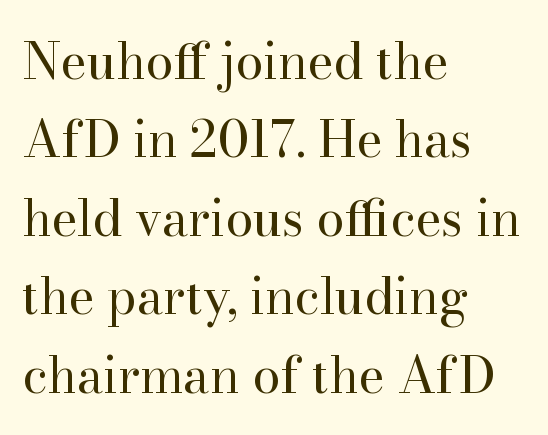
These lines are composed in type with serifs. A typesetter would call this zero additional tracking. Line starts are locked; line ends wander. Quick note: interline space is typical. These lines are rendered in a variable-pitch font. Compared with a typical body face, this is equally light or lighter still.
